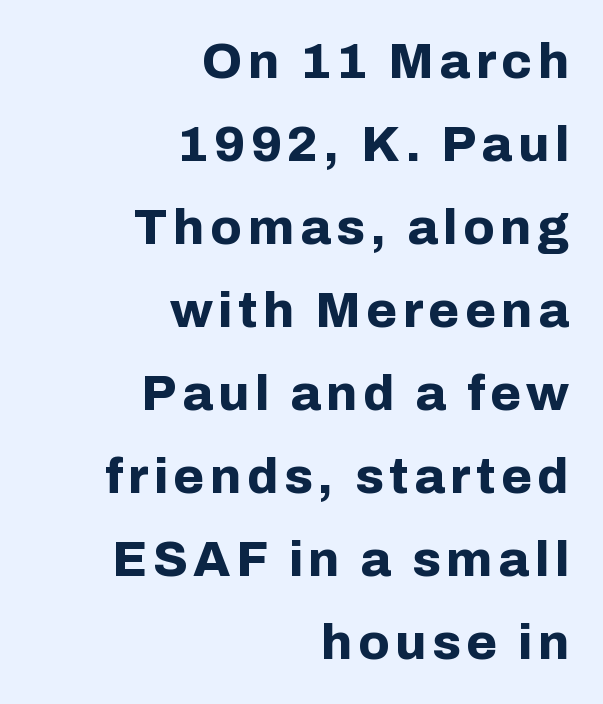
The image shows 50 px bold sans-serif type, upright; set right-aligned, normal line spacing (1.66x), not underlined; low stroke contrast and a medium x-height.
